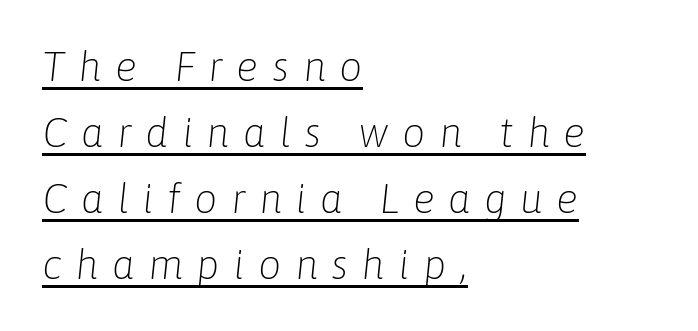
The image shows 41 px light type, italic (leaning right); set left-aligned, normal line spacing (1.61x), unusually wide letter spacing (+0.33 em), underlined; low stroke contrast and a medium x-height.
